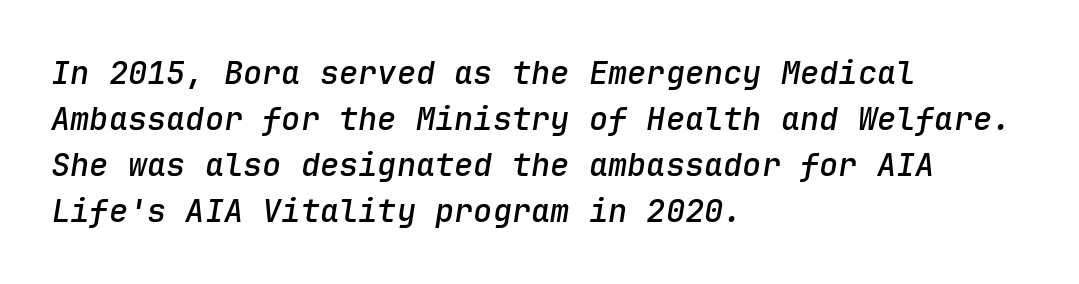
The leading is moderate, giving the passage an even texture. Is the type slanted? Yes — the strokes lean at a clear angle. Letter spacing: default. Look at the stroke-to-counter ratio: somewhat heavy, a semibold. Monospaced: the letters line up in strict vertical columns.
